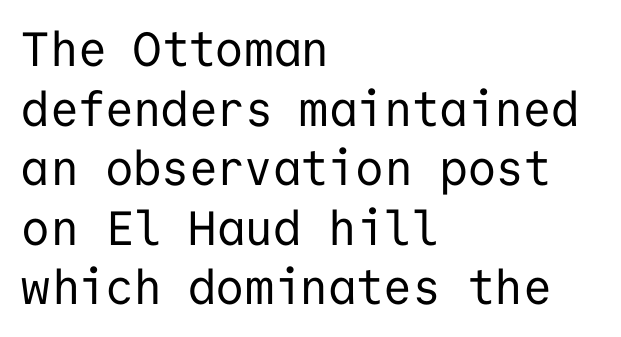
Q: Is the text bold? A: No.
Q: Is the text italic (slanted)? A: No, it is upright.
Q: Is the typeface a serif or a sans-serif typeface? A: Sans-serif.
Q: Is the text underlined? A: No.
Q: How is the paragraph aligned? A: Left-aligned.
Q: Is the spacing between letters normal or unusually wide? A: Normal.
Q: Width (condensed, normal, or wide)? A: Normal.
Q: Stroke contrast? A: Low.
Q: x-height? A: Medium.
Q: Monospaced? A: Yes.
